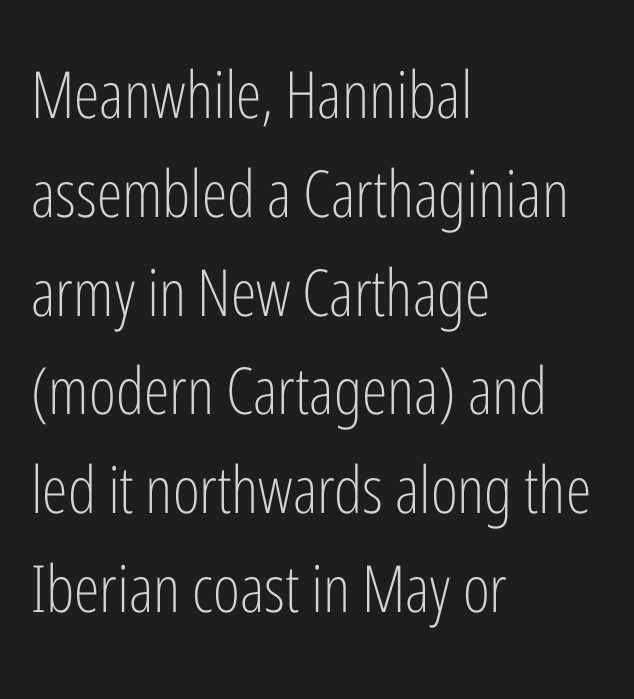
Q: Is the text bold? A: No.
Q: Is the text italic (slanted)? A: No, it is upright.
Q: Is the typeface a serif or a sans-serif typeface? A: Sans-serif.
Q: Is the text underlined? A: No.
Q: How is the paragraph aligned? A: Left-aligned.
Q: Is the spacing between letters normal or unusually wide? A: Normal.
Q: Is the spacing between lines tight, normal or loose? A: Normal.
Q: Width (condensed, normal, or wide)? A: Condensed.
Q: Stroke contrast? A: Low.
Q: x-height? A: Medium.
Q: Monospaced? A: No.
